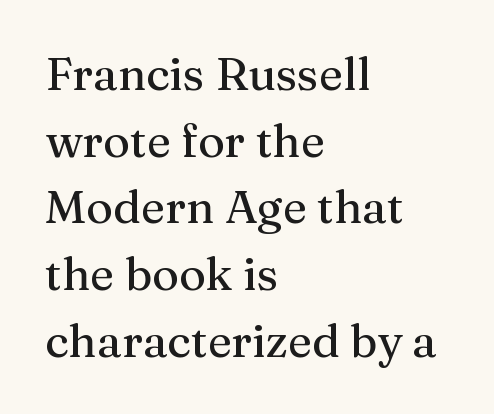
{"serif": "yes", "italic": "no", "width": "normal", "stroke_contrast": "medium", "x_height": "medium", "monospaced": "no", "underline": "no", "align": "left", "line_spacing": "normal", "line_spacing_ratio": 1.45, "letter_spacing": "normal", "letter_spacing_em": 0.0, "glyph_px": 46}
